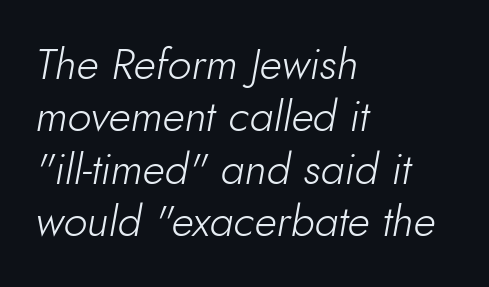
The image shows 43 px light type, italic (leaning right); set left-aligned, line spacing 1.22x, normal letter spacing, not underlined; low stroke contrast and a small x-height.
